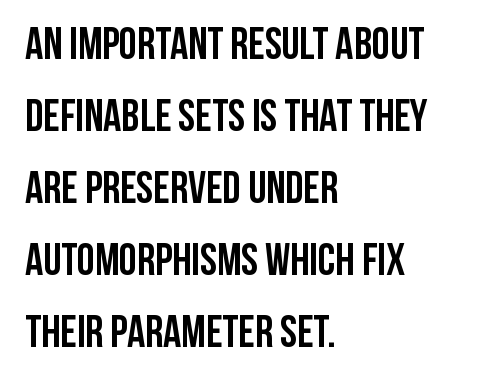
The image shows 45 px semibold, condensed sans-serif type, upright; set left-aligned, normal line spacing (1.6x), normal letter spacing, not underlined; low stroke contrast and a large x-height.
